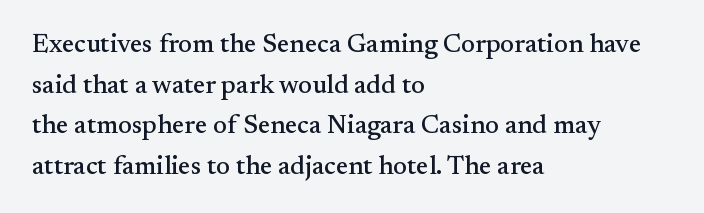
The image shows 26 px text type, upright; set left-aligned, normal line spacing (1.56x), normal letter spacing, not underlined.
